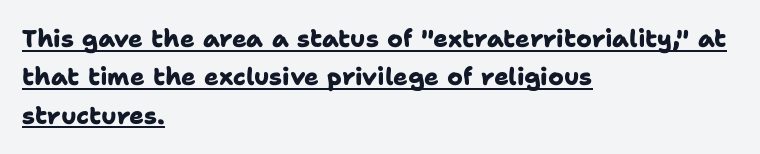
Check the space under the baseline: a stroke is drawn there. The vertical gap from one line to the next is medium. Short and long lines alike share a common starting point at left. No extra tracking has been applied to these lines.
